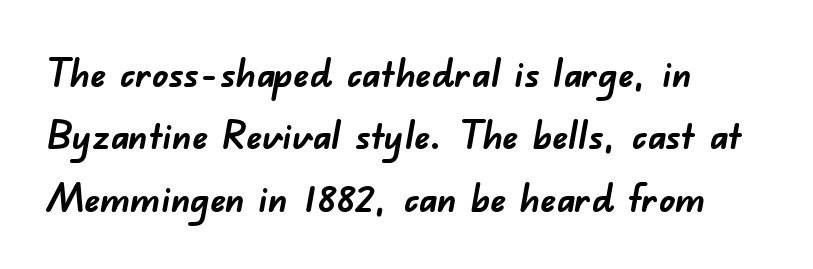
Q: Is the text bold? A: Yes.
Q: Is the typeface a serif or a sans-serif typeface? A: Sans-serif.
Q: Is the text underlined? A: No.
Q: How is the paragraph aligned? A: Left-aligned.
Q: Is the spacing between letters normal or unusually wide? A: Normal.
Q: Is the spacing between lines tight, normal or loose? A: Normal.
Q: Width (condensed, normal, or wide)? A: Normal.
Q: Stroke contrast? A: Low.
Q: x-height? A: Small.
Q: Monospaced? A: No.
